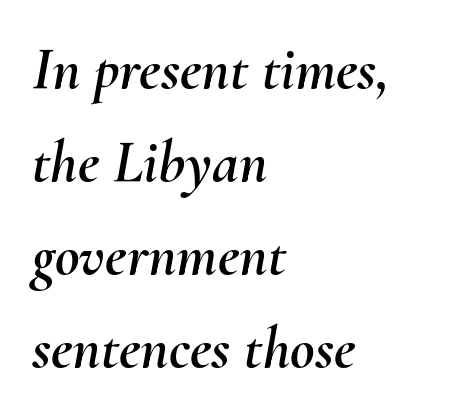
The image shows 60 px text type, italic (leaning right); set left-aligned, normal line spacing (1.55x), normal letter spacing, not underlined; medium stroke contrast and a small x-height.
